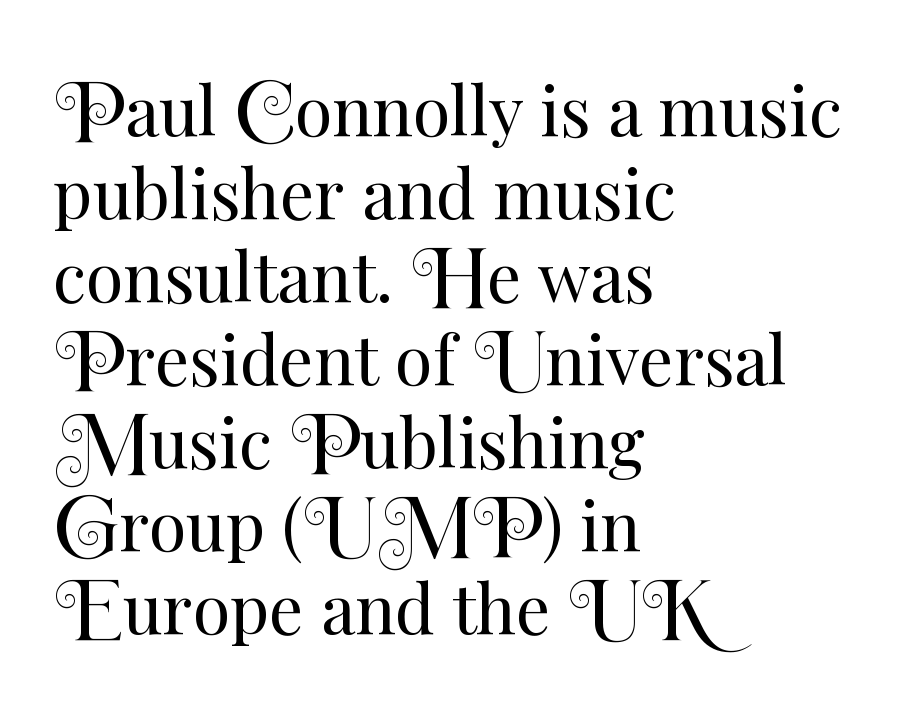
The image shows 68 px regular-weight type, upright; set left-aligned, line spacing 1.22x, normal letter spacing, not underlined; medium stroke contrast and a small x-height.
